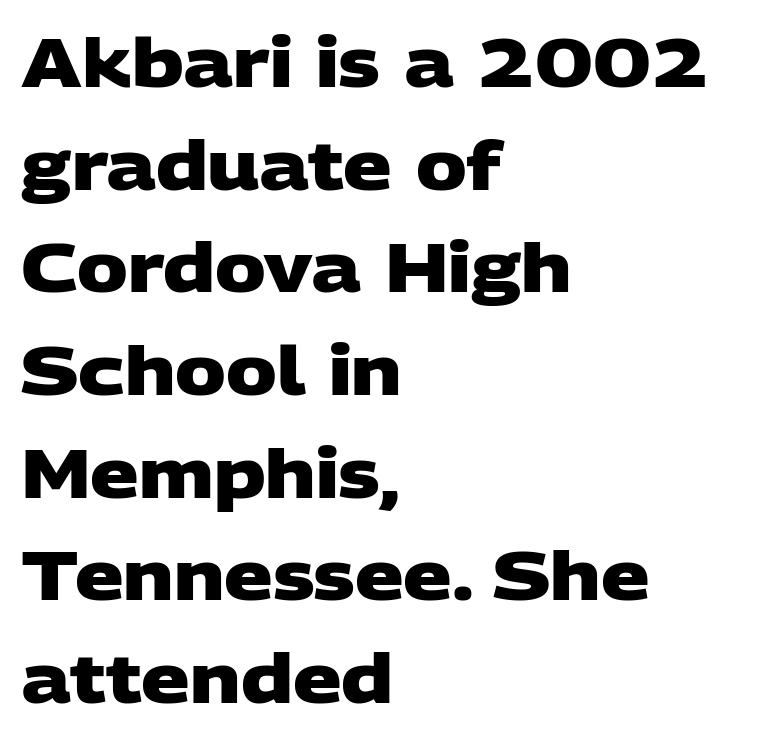
The image shows 68 px heavy, wide sans-serif type; set left-aligned, normal line spacing (1.51x), normal letter spacing, not underlined; low stroke contrast and a large x-height.
